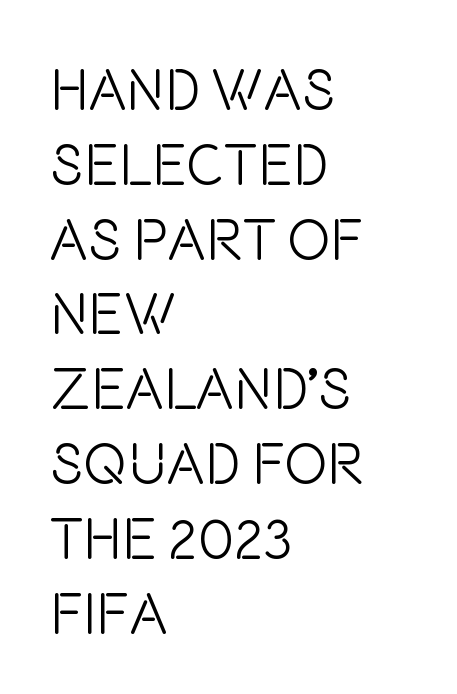
{"serif": "no", "italic": "no", "bold": "no", "weight": "light", "width": "condensed", "stroke_contrast": "low", "x_height": "large", "monospaced": "no", "underline": "no", "align": "left", "line_spacing": "normal", "line_spacing_ratio": 1.29, "letter_spacing": "normal", "letter_spacing_em": 0.0, "glyph_px": 58}
